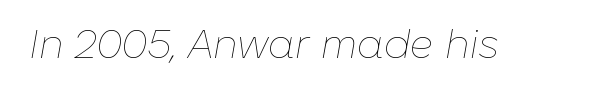
Q: Is the text bold? A: No.
Q: Is the text italic (slanted)? A: Yes, it leans right by about 10 degrees.
Q: Is the text underlined? A: No.
Q: Is the spacing between letters normal or unusually wide? A: Normal.
Q: Width (condensed, normal, or wide)? A: Normal.
Q: Stroke contrast? A: Low.
Q: x-height? A: Medium.
Q: Monospaced? A: No.
